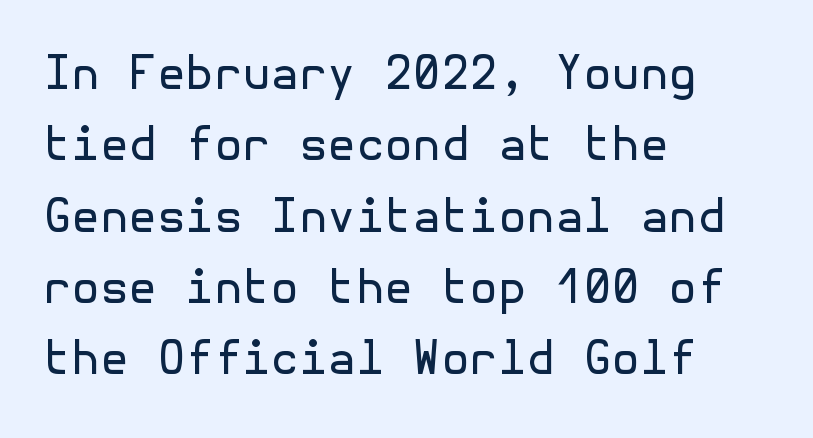
{"serif": "no", "italic": "no", "bold": "no", "weight": "regular", "width": "normal", "x_height": "medium", "underline": "no", "align": "left", "line_spacing": "normal", "line_spacing_ratio": 1.55, "letter_spacing": "normal", "letter_spacing_em": 0.0, "glyph_px": 46}
